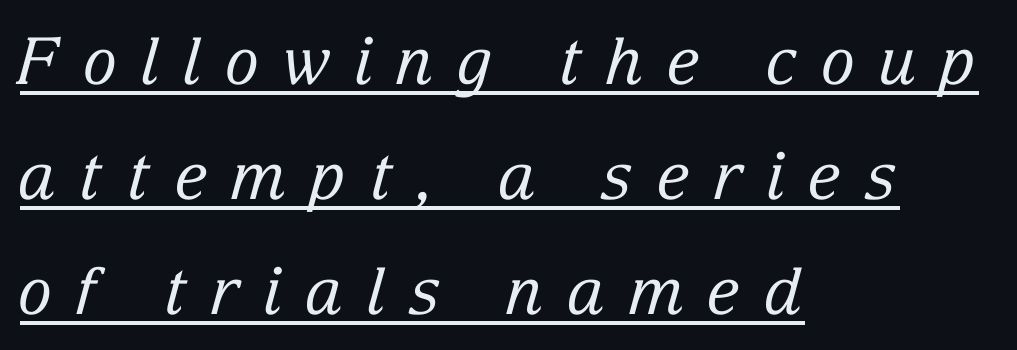
Descenders here cross a horizontal rule under the line. Rendered with sloped, italic letterforms. These lines have a slow, spaced-out rhythm from letter to letter. The rendering shows small feet on the letterforms — a serif design.
